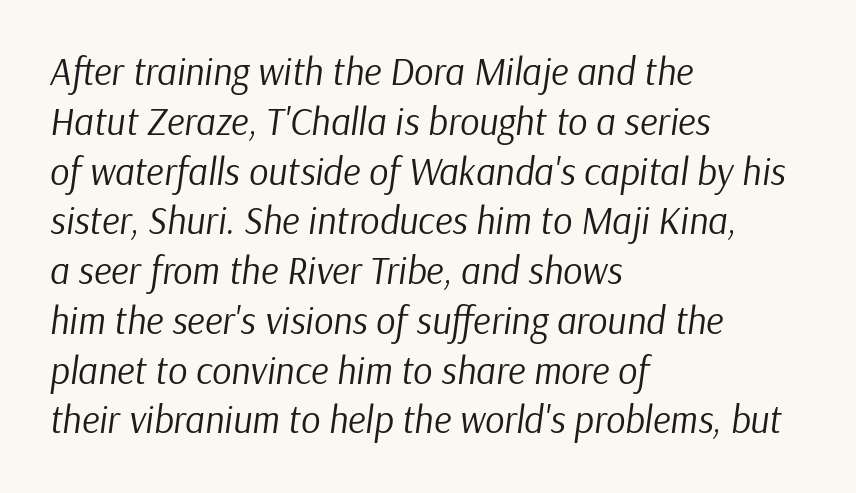
{"italic": "yes", "lean": "right", "slant_degrees": 9, "bold": "no", "weight": "regular", "width": "normal", "stroke_contrast": "low", "x_height": "medium", "monospaced": "no", "underline": "no", "align": "left", "line_spacing": "normal", "line_spacing_ratio": 1.31, "letter_spacing": "normal", "letter_spacing_em": 0.0, "glyph_px": 38}
